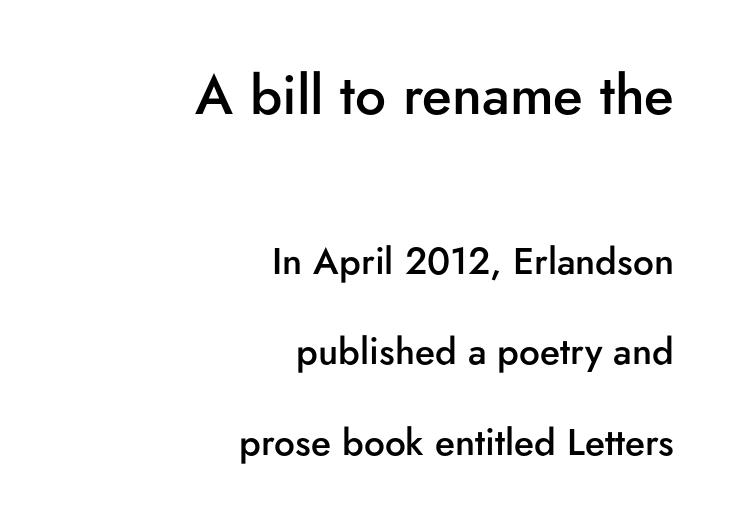
{"serif": "no", "italic": "no", "bold": "semi", "weight": "semibold", "width": "normal", "stroke_contrast": "low", "x_height": "small", "monospaced": "no", "underline": "no", "align": "right", "line_spacing": "loose", "line_spacing_ratio": 2.45, "letter_spacing": "normal", "letter_spacing_em": 0.0, "larger_block": "first", "size_ratio": 1.49, "glyph_px": 55}
